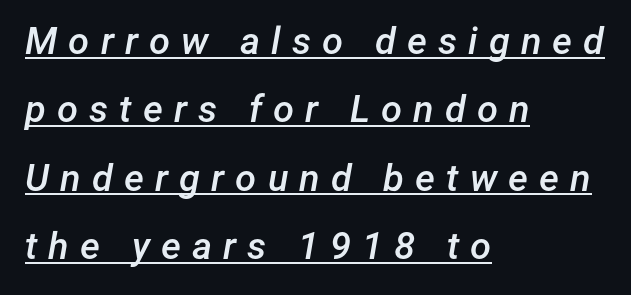
The image shows 38 px semibold type, italic (leaning right); set left-aligned, line spacing 1.8x, unusually wide letter spacing (+0.29 em), underlined; low stroke contrast and a medium x-height.
